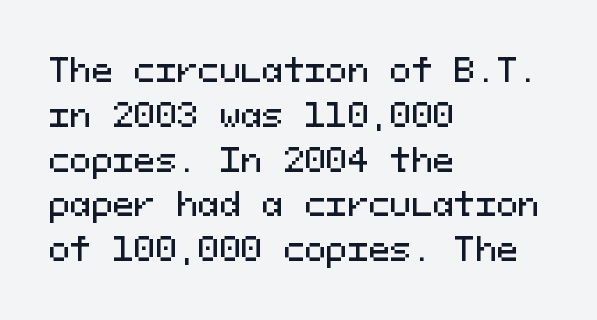
{"serif": "no", "italic": "no", "width": "normal", "stroke_contrast": "medium", "x_height": "medium", "monospaced": "yes", "underline": "no", "align": "left", "line_spacing": "normal", "line_spacing_ratio": 1.4, "letter_spacing": "normal", "letter_spacing_em": 0.0, "glyph_px": 32}
